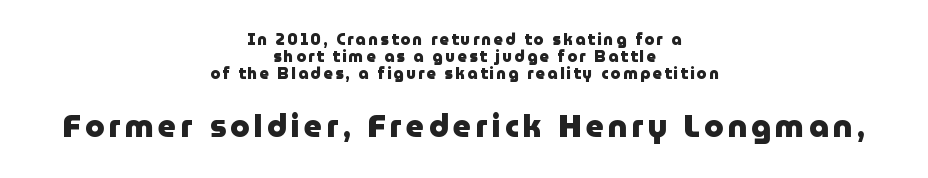
The image shows 31 px heavy sans-serif type, upright; set centered, tight line spacing (1.05x), not underlined; the second (bottom) block is 1.94x larger; low stroke contrast and a medium x-height.
